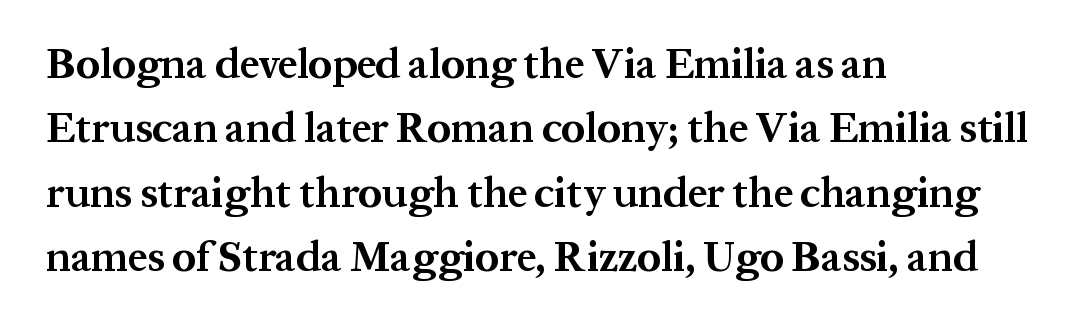
Emphasis by weight is at full strength: bold. You can tell it's not italic because the verticals are truly vertical. What stands out about the letter spacing? Nothing — it is the standard amount. The string is rendered with underlining switched off. Small tapered or slab feet sit at the stroke ends, so this counts as serif. Think of a printed novel: that variable character pitch is what you see here.
